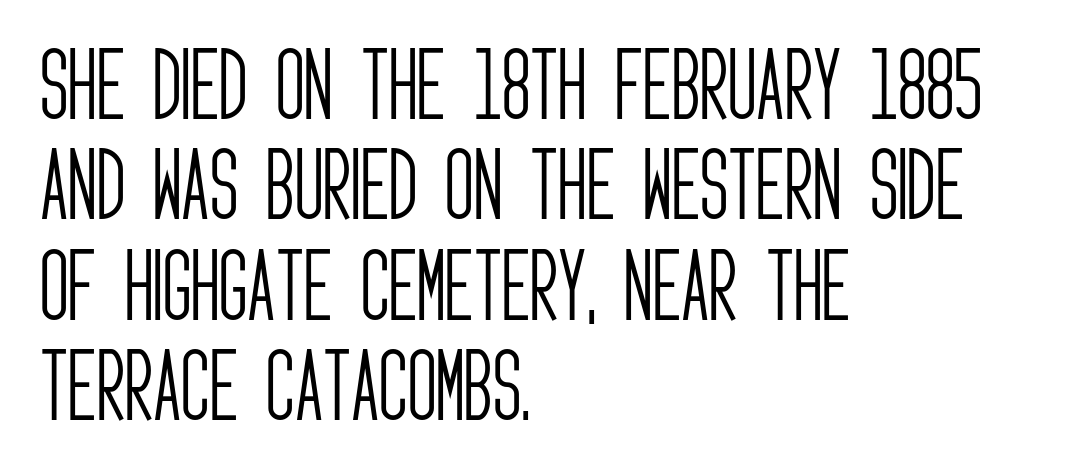
{"serif": "no", "italic": "no", "bold": "no", "weight": "light", "width": "condensed", "stroke_contrast": "low", "x_height": "large", "monospaced": "no", "underline": "no", "align": "left", "line_spacing": "normal", "line_spacing_ratio": 1.27, "letter_spacing": "normal", "letter_spacing_em": 0.0, "glyph_px": 79}
